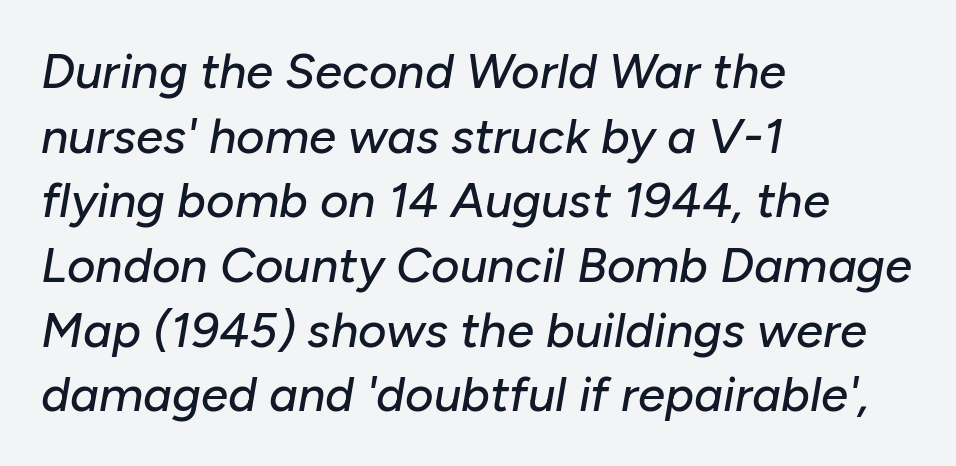
The image shows 49 px text type, italic (leaning right); set left-aligned, normal line spacing (1.32x), normal letter spacing, not underlined; low stroke contrast and a medium x-height.
